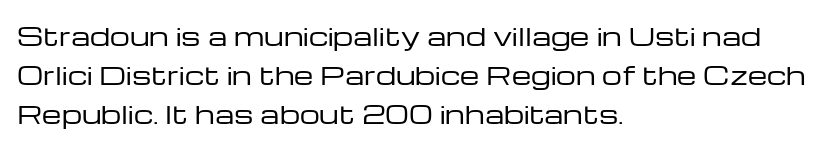
Is this a heavy cut? Hardly; it is regular or lighter. In CSS terms this would be text-align: left. Words appear dense and cohesive because spacing is normal. The gap between lines stays unmarked. Reading down the column, the eye jumps a familiar distance to each next line. This is roman type, the default non-slanted kind.
